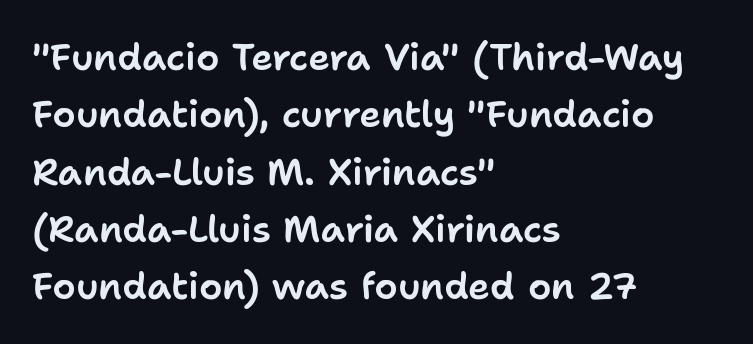
The image shows 37 px sans-serif type, upright; set left-aligned, normal line spacing (1.55x), normal letter spacing, not underlined; low stroke contrast and a medium x-height.
